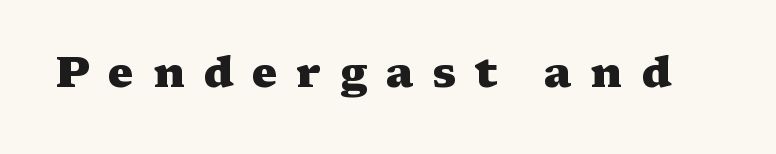
The image shows 43 px heavy, wide serif type, upright; set unusually wide letter spacing (+0.43 em), not underlined; medium stroke contrast and a medium x-height.
